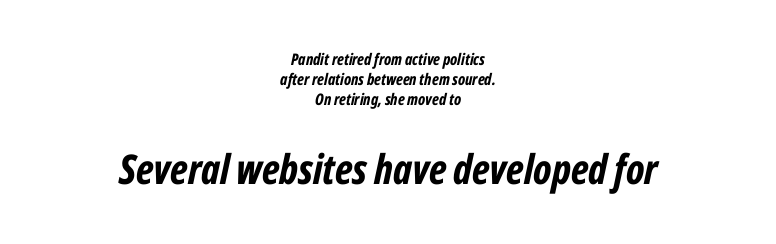
Check the space under the baseline: it is left empty. Small over large — that's the arrangement of the two blocks here. The lines in this sample share a center point and differ in where they start and stop. The space between consecutive lines is moderate. Each letter keeps its own natural width here, so spacing adapts to shape. Is the letter spacing exaggerated? No — it looks like the ordinary default.
